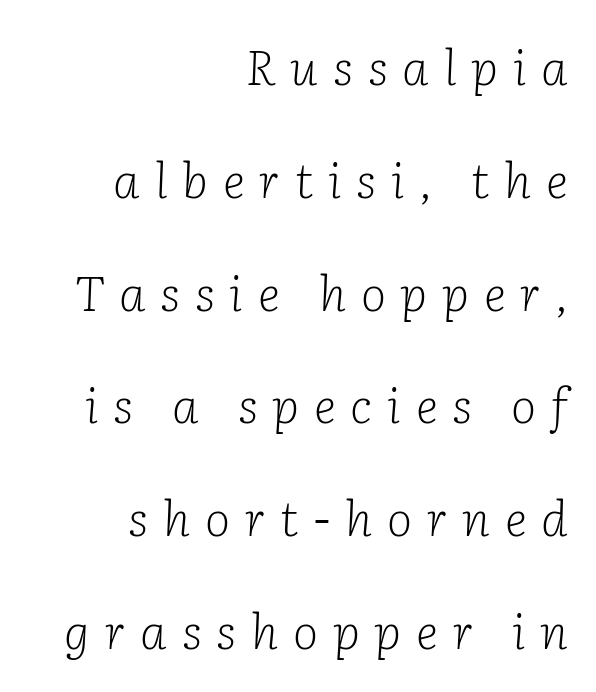
Q: Is the text bold? A: No.
Q: Is the text italic (slanted)? A: Yes, it leans right by about 2 degrees.
Q: Is the typeface a serif or a sans-serif typeface? A: Serif.
Q: Is the text underlined? A: No.
Q: How is the paragraph aligned? A: Right-aligned.
Q: Is the spacing between letters normal or unusually wide? A: Unusually wide.
Q: Is the spacing between lines tight, normal or loose? A: Loose.
Q: Width (condensed, normal, or wide)? A: Normal.
Q: Stroke contrast? A: Low.
Q: x-height? A: Medium.
Q: Monospaced? A: No.
